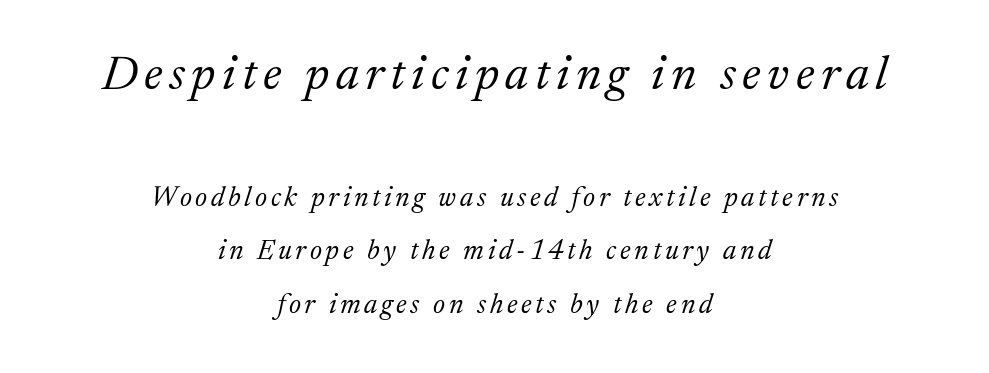
Q: Is the text bold? A: No.
Q: Is the text italic (slanted)? A: Yes, it leans right by about 17 degrees.
Q: Is the typeface a serif or a sans-serif typeface? A: Serif.
Q: Is the text underlined? A: No.
Q: How is the paragraph aligned? A: Centered.
Q: Is the spacing between lines tight, normal or loose? A: Loose.
Q: Which block of text is set in a larger size, the first (top) or the second (bottom)? A: The first (top) one.
Q: Width (condensed, normal, or wide)? A: Normal.
Q: Stroke contrast? A: Medium.
Q: x-height? A: Medium.
Q: Monospaced? A: No.
